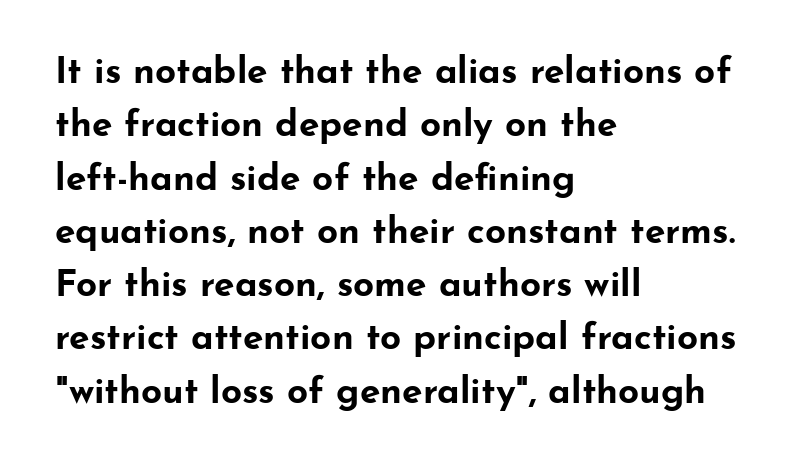
Q: Is the text bold? A: Yes.
Q: Is the text italic (slanted)? A: No, it is upright.
Q: Is the typeface a serif or a sans-serif typeface? A: Sans-serif.
Q: Is the text underlined? A: No.
Q: How is the paragraph aligned? A: Left-aligned.
Q: Is the spacing between letters normal or unusually wide? A: Normal.
Q: Is the spacing between lines tight, normal or loose? A: Normal.
Q: Width (condensed, normal, or wide)? A: Wide.
Q: Stroke contrast? A: Low.
Q: x-height? A: Small.
Q: Monospaced? A: No.
